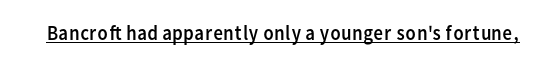
{"italic": "no", "bold": "no", "underline": "yes", "letter_spacing": "normal", "letter_spacing_em": 0.0, "glyph_px": 21}
